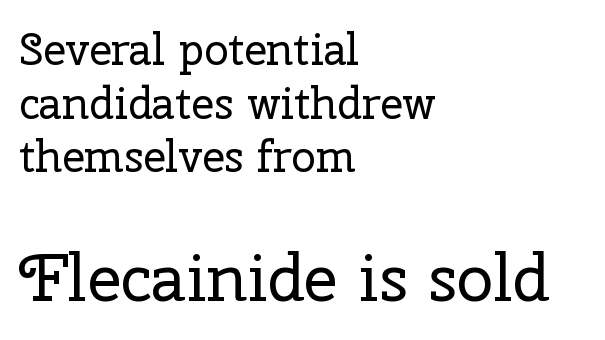
Q: Is the text bold? A: No.
Q: Is the text italic (slanted)? A: No, it is upright.
Q: Is the typeface a serif or a sans-serif typeface? A: Serif.
Q: Is the text underlined? A: No.
Q: How is the paragraph aligned? A: Left-aligned.
Q: Is the spacing between letters normal or unusually wide? A: Normal.
Q: Which block of text is set in a larger size, the first (top) or the second (bottom)? A: The second (bottom) one.
Q: Width (condensed, normal, or wide)? A: Normal.
Q: Stroke contrast? A: Low.
Q: x-height? A: Medium.
Q: Monospaced? A: No.
